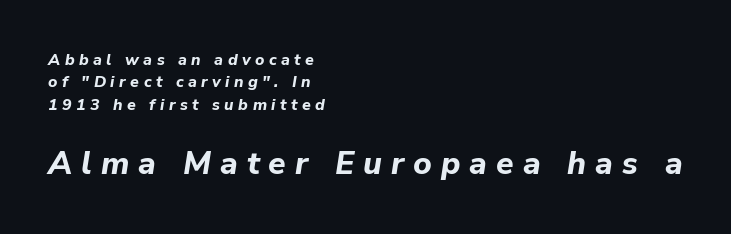
{"italic": "yes", "lean": "right", "slant_degrees": 9, "bold": "yes", "weight": "bold", "width": "normal", "stroke_contrast": "low", "x_height": "medium", "monospaced": "no", "underline": "no", "align": "left", "line_spacing": "normal", "line_spacing_ratio": 1.4, "letter_spacing": "wide", "letter_spacing_em": 0.28, "larger_block": "second", "size_ratio": 2.0, "glyph_px": 32}
